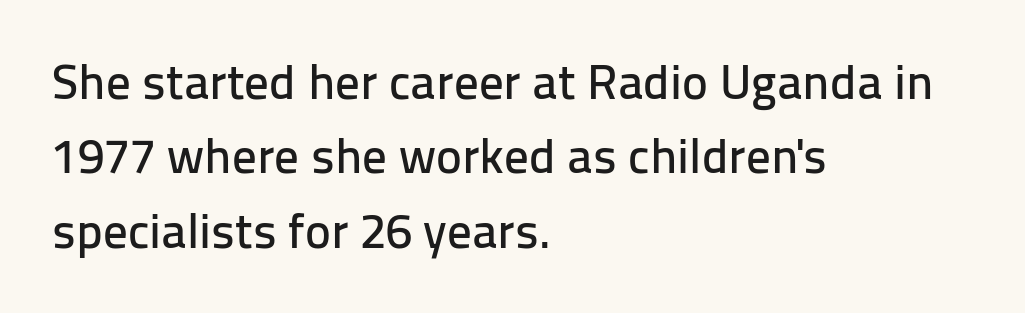
Is the letter spacing exaggerated? No — it looks like the ordinary default. The rendering uses natural spacing where letterforms have individual widths. Students, observe: this is what conventionally led text looks like. The type family on display is of the sans-serif kind. Which margin do the lines hug? The left one — the right edge is uneven. Italic? Not at all — the glyphs are vertical.
